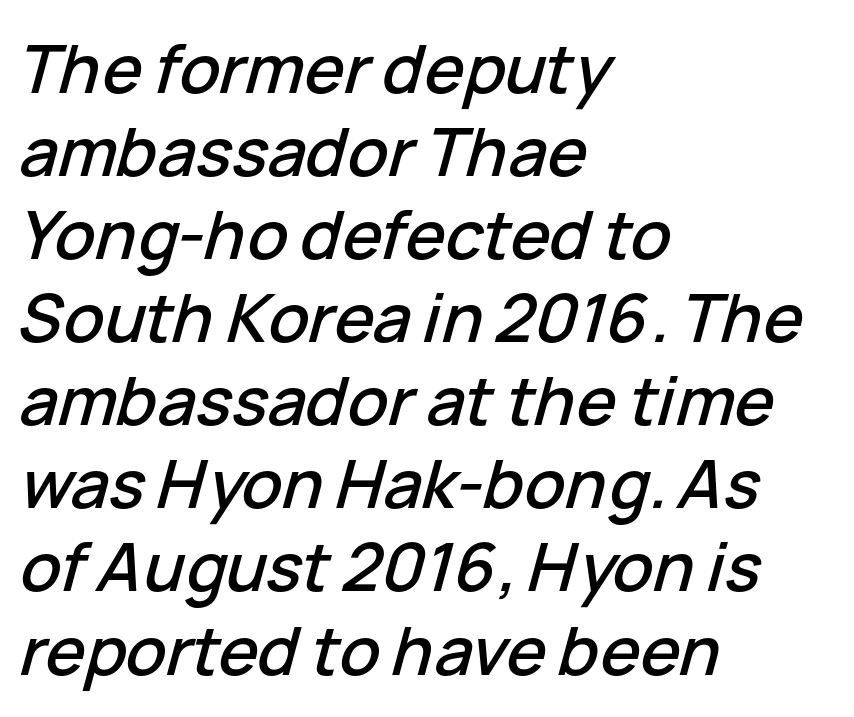
{"italic": "yes", "lean": "right", "slant_degrees": 15, "width": "normal", "stroke_contrast": "low", "x_height": "medium", "monospaced": "no", "underline": "no", "align": "left", "line_spacing_ratio": 1.24, "letter_spacing": "normal", "letter_spacing_em": 0.0, "glyph_px": 67}
